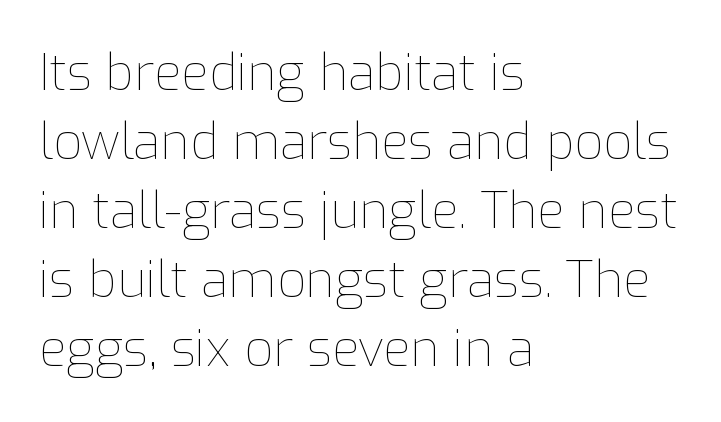
Q: Is the text bold? A: No.
Q: Is the text italic (slanted)? A: No, it is upright.
Q: Is the text underlined? A: No.
Q: How is the paragraph aligned? A: Left-aligned.
Q: Is the spacing between letters normal or unusually wide? A: Normal.
Q: Is the spacing between lines tight, normal or loose? A: Normal.
Q: Width (condensed, normal, or wide)? A: Normal.
Q: Stroke contrast? A: Low.
Q: x-height? A: Medium.
Q: Monospaced? A: No.
